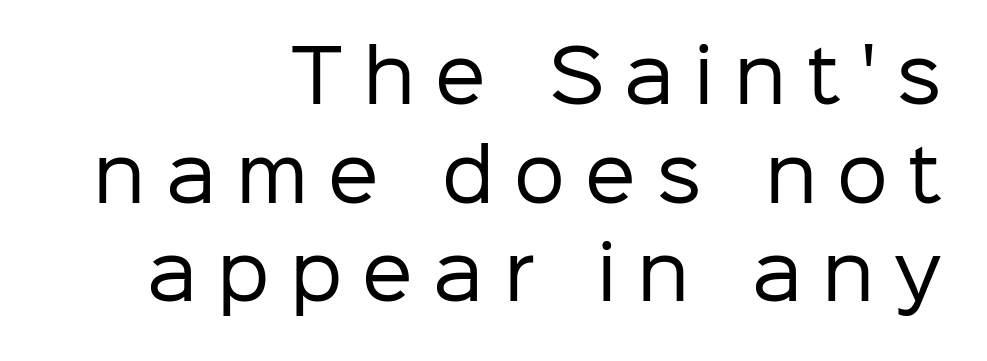
This is roman type, the default non-slanted kind. The letterforms stand isolated, each surrounded by extra space. Does the copy run flush right? Yes — the right margin is perfectly even. Think of a printed novel: that variable character pitch is what you see here. Baseline-to-baseline distance is the conventional proportion of letter height. Weight class: somewhere from thin through regular.
